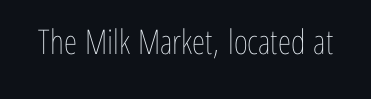
{"italic": "no", "bold": "no", "weight": "thin", "width": "condensed", "stroke_contrast": "low", "x_height": "medium", "monospaced": "no", "underline": "no", "letter_spacing": "normal", "letter_spacing_em": 0.0, "glyph_px": 34}
